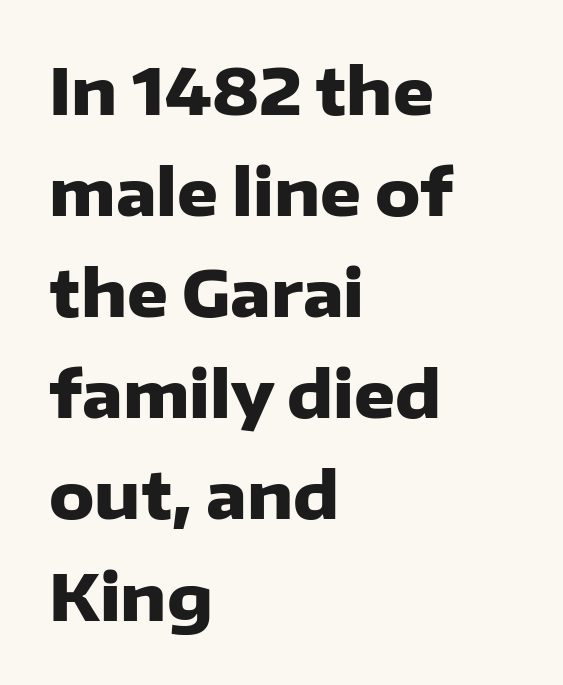
The image shows 64 px heavy sans-serif type, upright; set left-aligned, normal line spacing (1.58x), normal letter spacing, not underlined; low stroke contrast and a medium x-height.
